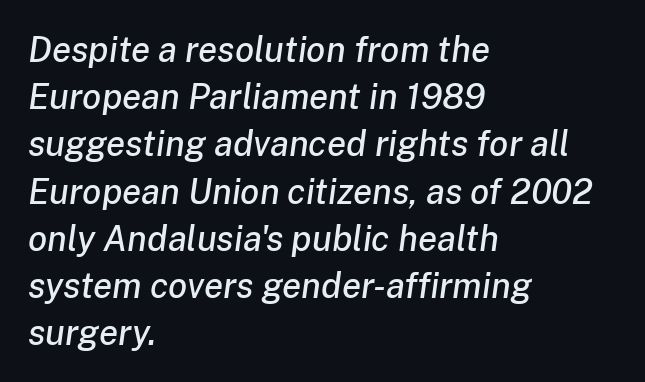
Leading: standard. Honestly, the letter spacing is just normal — you wouldn't notice it. Italic: yes, the glyphs are oblique. If you drew a ruler down the left edge, every line would touch it. Rule under the text: the space is simply empty.
